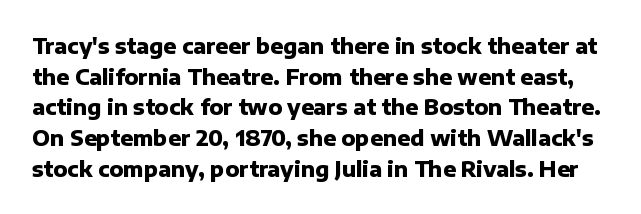
Q: Is the text bold? A: Yes.
Q: Is the text italic (slanted)? A: No, it is upright.
Q: Is the text underlined? A: No.
Q: Is the spacing between letters normal or unusually wide? A: Normal.
Q: Is the spacing between lines tight, normal or loose? A: Normal.
